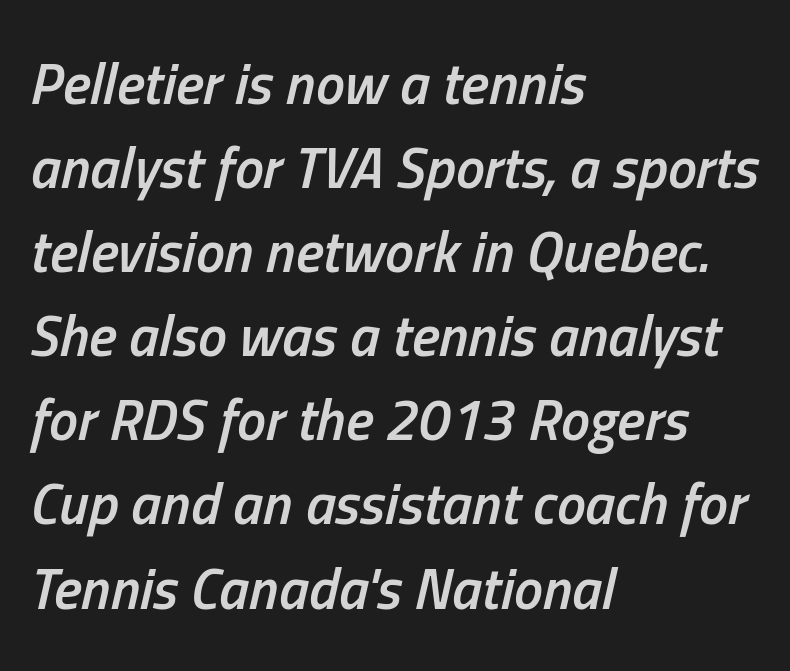
This sample uses plain, unmodified letter spacing. The rendering uses natural spacing where letterforms have individual widths. The font's italic variant was chosen for this text. The line-height multiplier appears to be the usual default. Honestly, there is no underline to notice here at all.
